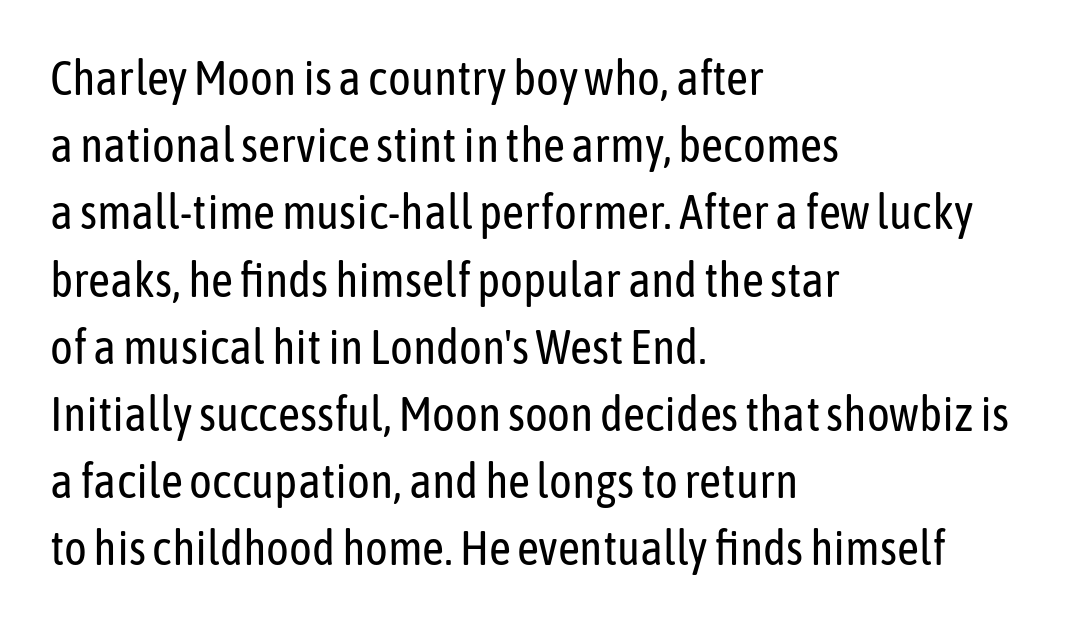
The image shows 48 px regular-weight, condensed sans-serif type, upright; set left-aligned, normal line spacing (1.4x), normal letter spacing, not underlined; low stroke contrast and a medium x-height.
